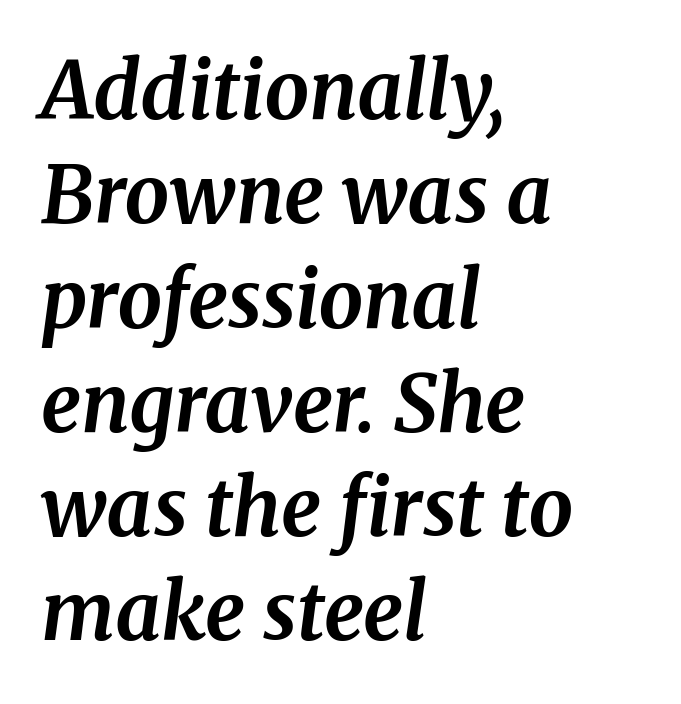
Q: Is the text bold? A: Yes.
Q: Is the text italic (slanted)? A: Yes, it leans right by about 8 degrees.
Q: Is the typeface a serif or a sans-serif typeface? A: Serif.
Q: Is the text underlined? A: No.
Q: How is the paragraph aligned? A: Left-aligned.
Q: Is the spacing between letters normal or unusually wide? A: Normal.
Q: Is the spacing between lines tight, normal or loose? A: Normal.
Q: Width (condensed, normal, or wide)? A: Normal.
Q: Stroke contrast? A: Medium.
Q: x-height? A: Medium.
Q: Monospaced? A: No.
